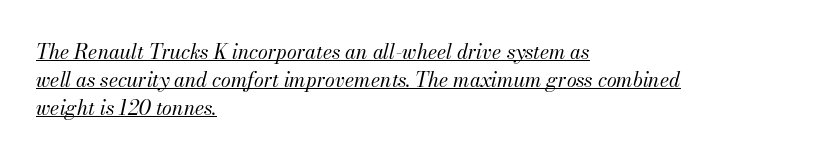
Q: Is the text bold? A: No.
Q: Is the text italic (slanted)? A: Yes, it leans right by about 13 degrees.
Q: Is the text underlined? A: Yes.
Q: How is the paragraph aligned? A: Left-aligned.
Q: Is the spacing between letters normal or unusually wide? A: Normal.
Q: Is the spacing between lines tight, normal or loose? A: Normal.
